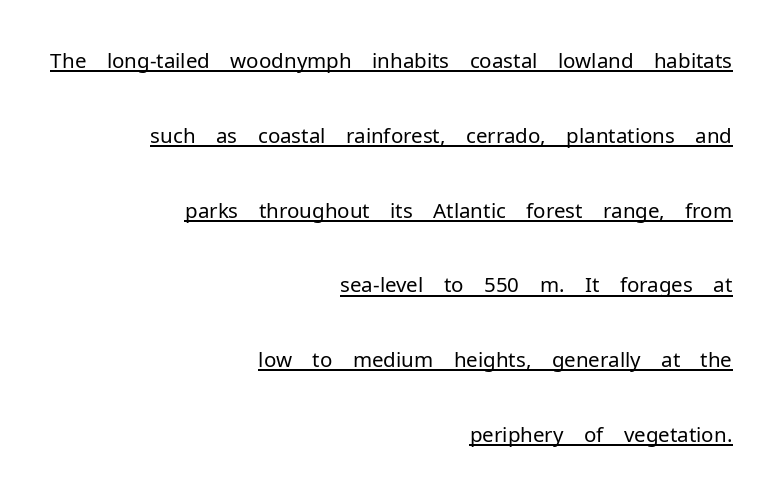
{"serif": "no", "italic": "no", "bold": "no", "weight": "light", "width": "normal", "stroke_contrast": "low", "x_height": "medium", "monospaced": "no", "underline": "yes", "align": "right", "line_spacing_ratio": 1.78, "letter_spacing": "normal", "letter_spacing_em": 0.0, "glyph_px": 42}
